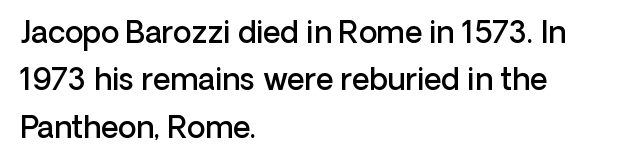
{"serif": "no", "italic": "no", "bold": "semi", "weight": "semibold", "width": "normal", "stroke_contrast": "low", "x_height": "medium", "monospaced": "no", "underline": "no", "align": "left", "line_spacing": "normal", "line_spacing_ratio": 1.58, "letter_spacing": "normal", "letter_spacing_em": 0.0, "glyph_px": 30}
